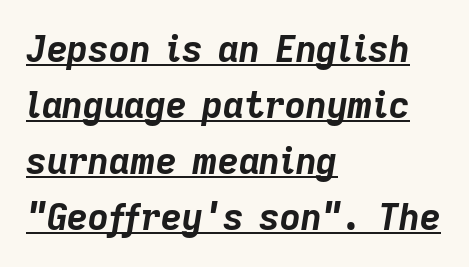
Here the designer chose a conventional face with non-uniform glyph widths. Is the type bold? Yes — the strokes are clearly thick and heavy. Underlined type. This sample is left-justified, so line endings fall wherever the words run out. These lines keep a tight, regular rhythm from letter to letter.
